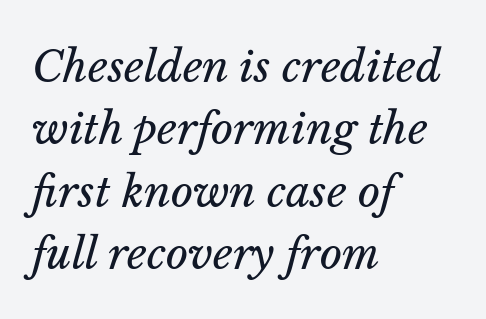
The line texture is even and compact thanks to regular tracking. Here the designer chose a conventional face with non-uniform glyph widths. Check under the words: just untouched page. Quick note: interline space is typical. The typesetting does not lean heavy: it is not bold.
